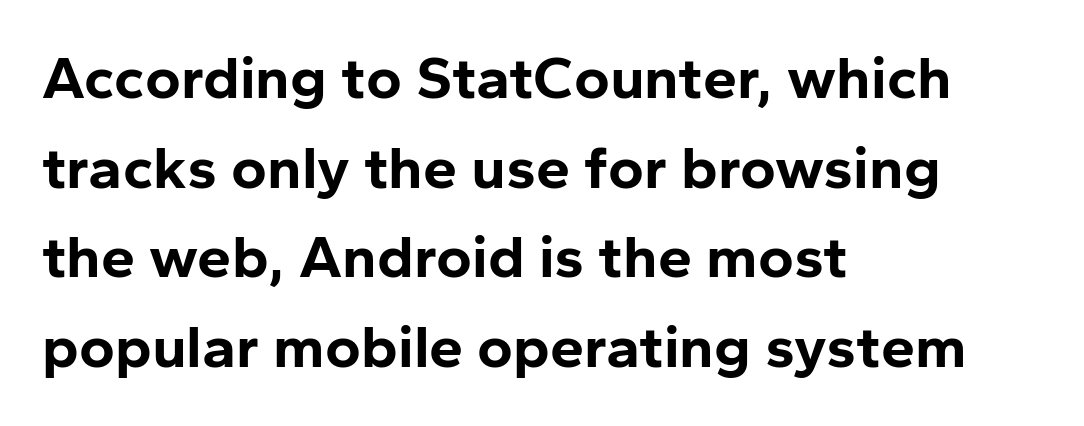
The image shows 61 px bold sans-serif type, upright; set left-aligned, normal line spacing (1.47x), normal letter spacing, not underlined; low stroke contrast and a medium x-height.
